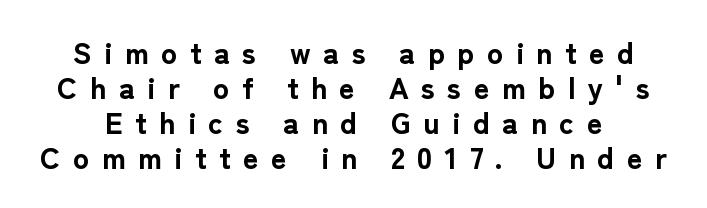
{"serif": "no", "italic": "no", "bold": "yes", "weight": "bold", "width": "normal", "stroke_contrast": "low", "x_height": "medium", "monospaced": "no", "underline": "no", "line_spacing_ratio": 1.17, "letter_spacing": "wide", "letter_spacing_em": 0.42, "glyph_px": 30}
